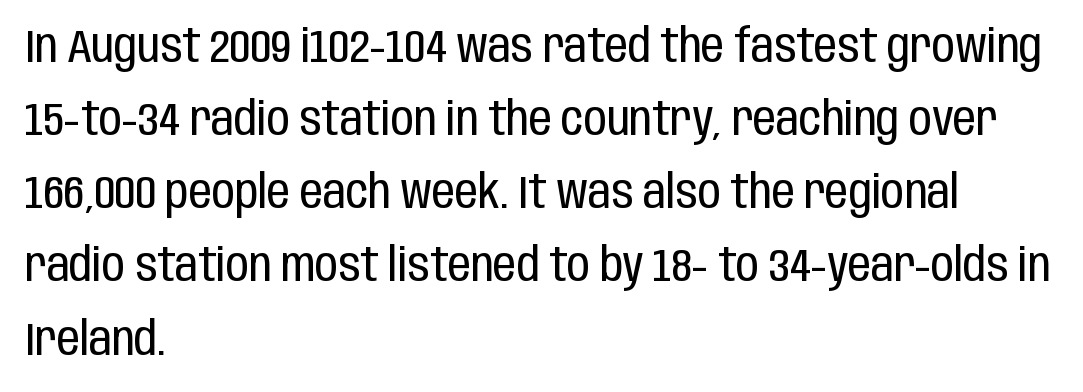
Q: Is the text bold? A: No.
Q: Is the text italic (slanted)? A: No, it is upright.
Q: Is the typeface a serif or a sans-serif typeface? A: Sans-serif.
Q: Is the text underlined? A: No.
Q: How is the paragraph aligned? A: Left-aligned.
Q: Is the spacing between letters normal or unusually wide? A: Normal.
Q: Is the spacing between lines tight, normal or loose? A: Normal.
Q: Width (condensed, normal, or wide)? A: Condensed.
Q: Stroke contrast? A: Low.
Q: x-height? A: Large.
Q: Monospaced? A: No.
